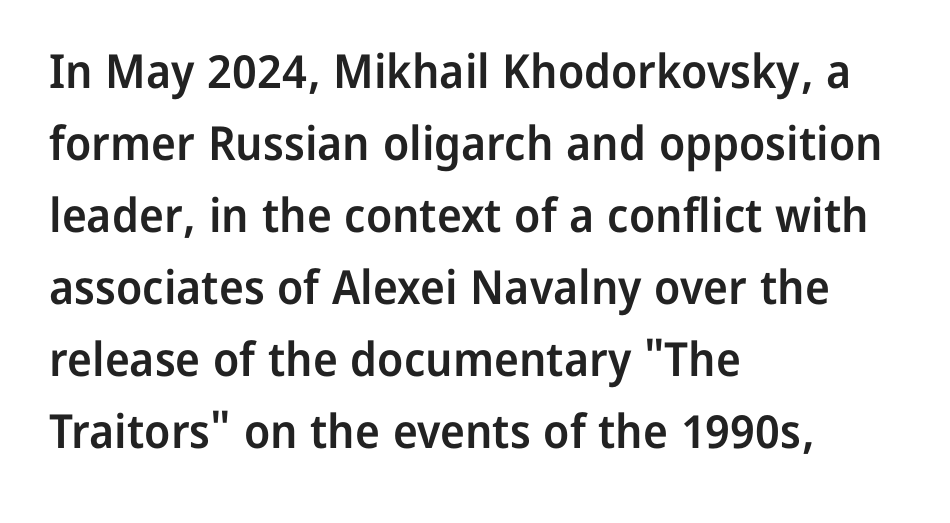
Character widths vary here, with narrow letters taking less room than wide ones. This is sans-serif lettering, the kind often seen on screens and signage. Descender tails drop into unmarked territory. The passage shown stacks its lines at a standard gap.
